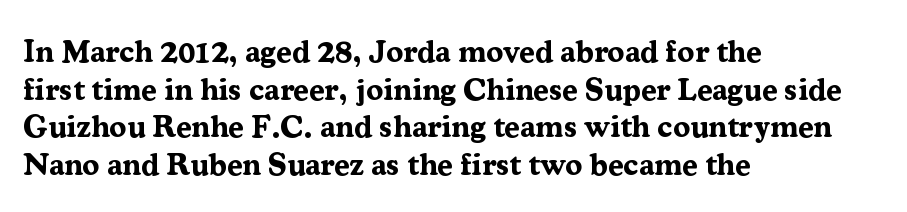
{"serif": "yes", "italic": "no", "bold": "yes", "weight": "bold", "width": "normal", "stroke_contrast": "medium", "x_height": "medium", "monospaced": "no", "underline": "no", "align": "left", "line_spacing_ratio": 1.21, "letter_spacing": "normal", "letter_spacing_em": 0.0, "glyph_px": 31}
